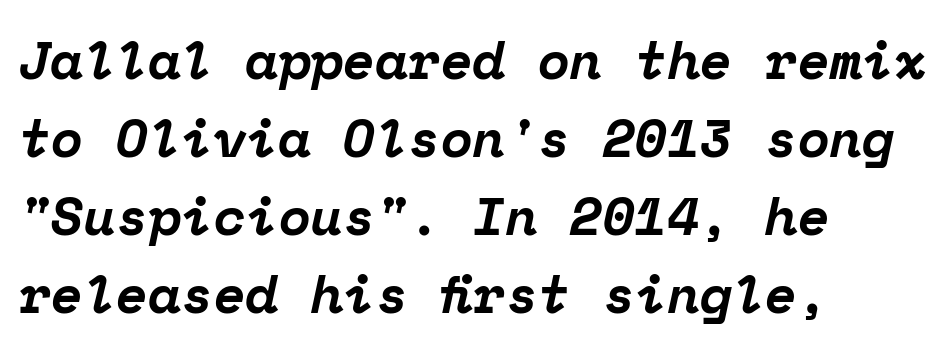
The text carries the slant typical of an italic or oblique font. The ragged edge is on the right, which tells us the setting is flush left. Rule under the text: the space is simply empty. Stroke terminals: seriffed.
